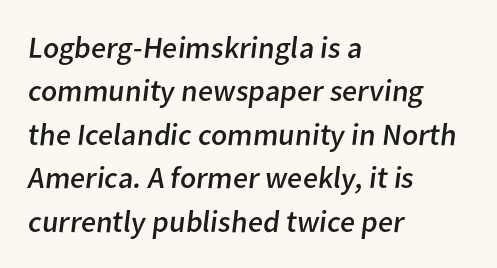
Regarding serifs, this sample does without them. This rendering features lettering with no underline. Typeset ragged right — the left edge is the straight one. Do the characters align in a grid? No, the font is proportional. Weight: not bold — regular or lighter.
